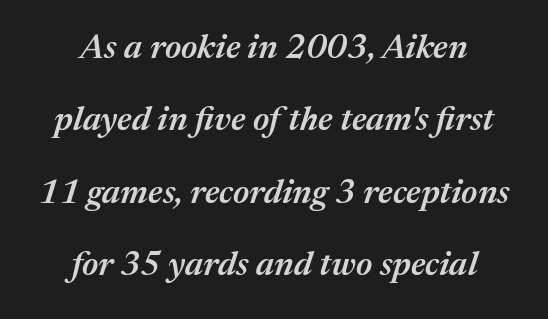
{"italic": "yes", "lean": "right", "slant_degrees": 17, "bold": "semi", "weight": "semibold", "width": "normal", "stroke_contrast": "medium", "x_height": "medium", "monospaced": "no", "underline": "no", "align": "center", "line_spacing": "loose", "line_spacing_ratio": 2.13, "letter_spacing": "normal", "letter_spacing_em": 0.0, "glyph_px": 34}
